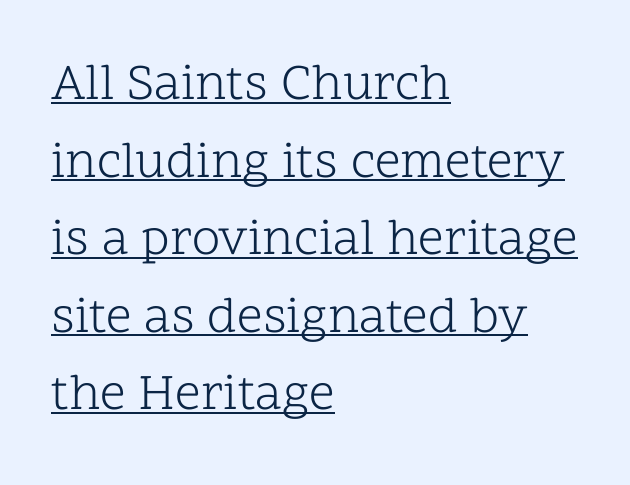
Q: Is the text bold? A: No.
Q: Is the text italic (slanted)? A: No, it is upright.
Q: Is the typeface a serif or a sans-serif typeface? A: Serif.
Q: Is the text underlined? A: Yes.
Q: How is the paragraph aligned? A: Left-aligned.
Q: Is the spacing between letters normal or unusually wide? A: Normal.
Q: Is the spacing between lines tight, normal or loose? A: Normal.
Q: Width (condensed, normal, or wide)? A: Normal.
Q: Stroke contrast? A: Low.
Q: x-height? A: Medium.
Q: Monospaced? A: No.
